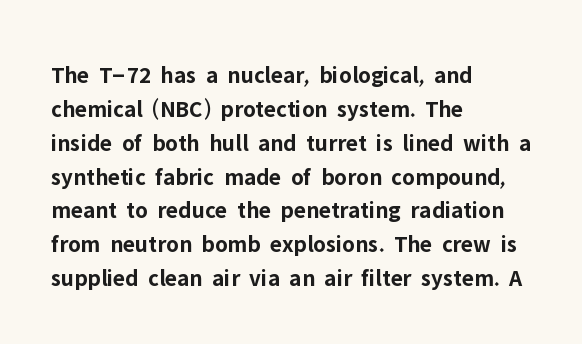
{"italic": "no", "bold": "yes", "underline": "no", "align": "left", "line_spacing": "normal", "line_spacing_ratio": 1.41, "letter_spacing": "normal", "letter_spacing_em": 0.0, "glyph_px": 24}
